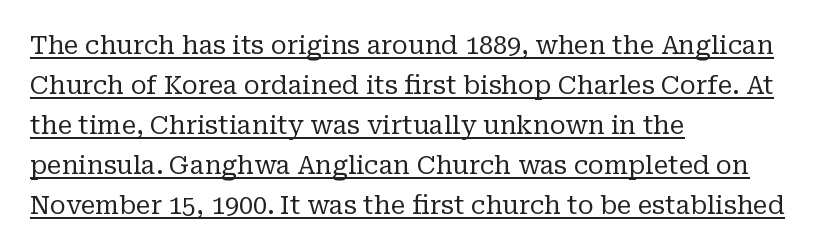
{"italic": "no", "bold": "no", "underline": "yes", "align": "left", "line_spacing": "normal", "line_spacing_ratio": 1.6, "letter_spacing": "normal", "letter_spacing_em": 0.0, "glyph_px": 25}
